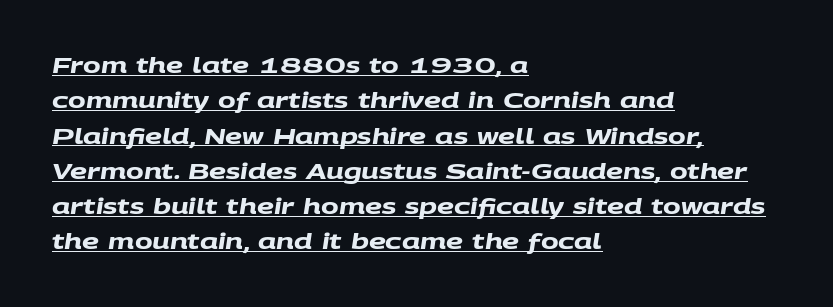
These characters rest on top of a visible drawn line. The face used here is rendered with its standard letterfit. Weight check: bold — yes, fully. The lines are quadded left.
